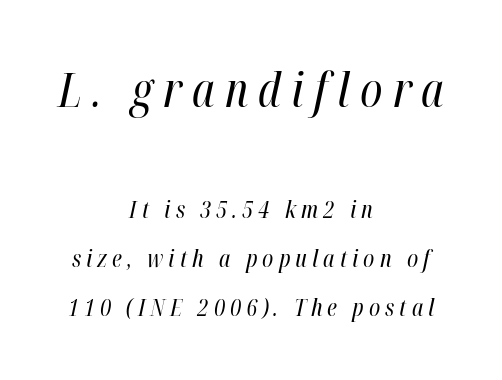
This rendering widens character spacing well past its baseline value. The weight tops out at a normal text grade. Rule under the text: the space is simply empty. The letters are slanted; this is an italic face.
